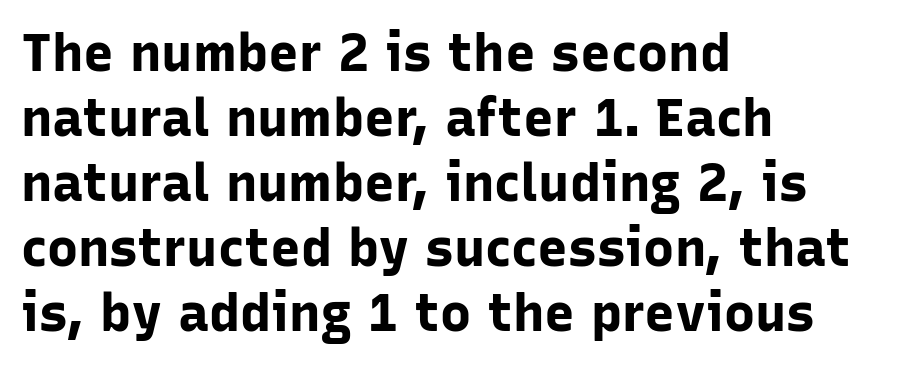
Are there feet on the stems? There aren't — it's a sans. Character widths vary here, with narrow letters taking less room than wide ones. The rows are spaced the way most documents space them. Has an underline been added? It has not. The characters look thick and weighty, a clear bold. The compositor pushed each line to the left boundary.
